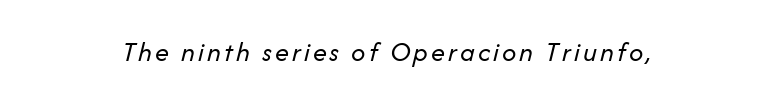
These glyphs show unthickened strokes, regular width or finer. Decoration check: the copy has no underline. Centered paragraph, ragged on both sides. Compared with ordinary roman type, these characters are visibly tilted. You could not count columns in this text — the font is proportionally spaced.
